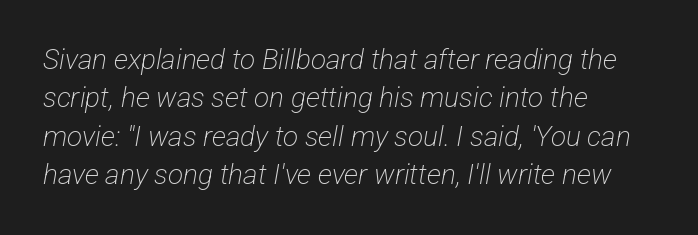
The strokes are not fattened; the text isn't bold. Interline gaps are of average width in this sample. This rendering features lettering with no underline. Font category for this specimen: sans-serif.
